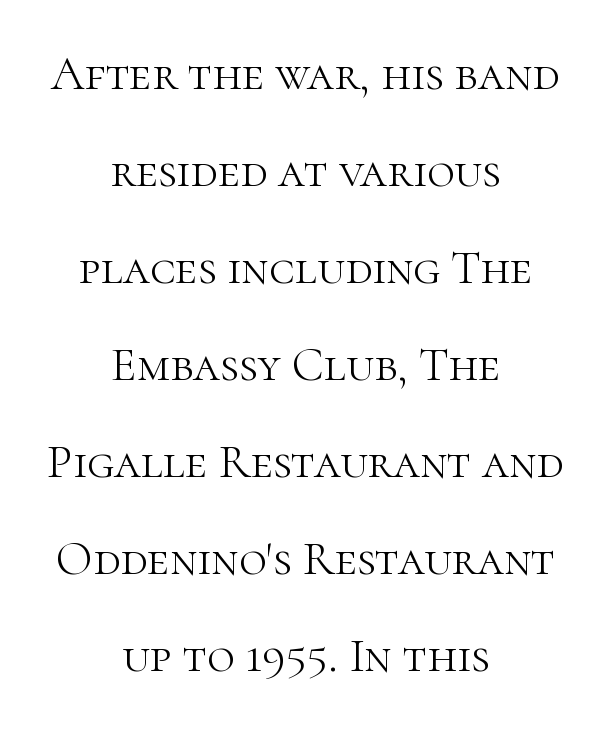
The image shows 48 px light serif type, upright; set centered, loose line spacing (2.02x), normal letter spacing, not underlined; high stroke contrast and a medium x-height.
